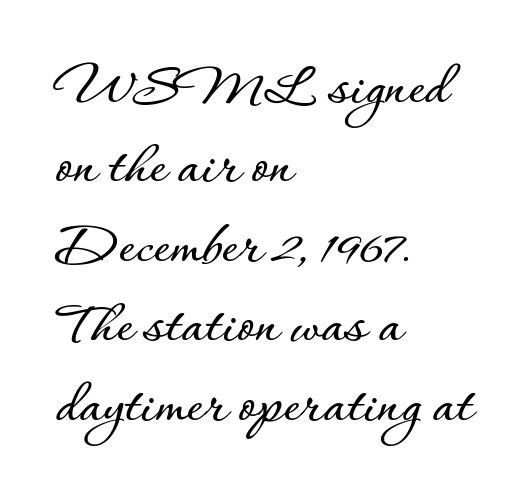
{"width": "normal", "stroke_contrast": "low", "x_height": "small", "monospaced": "no", "underline": "no", "align": "left", "line_spacing": "normal", "line_spacing_ratio": 1.26, "letter_spacing": "normal", "letter_spacing_em": 0.0, "glyph_px": 63}
